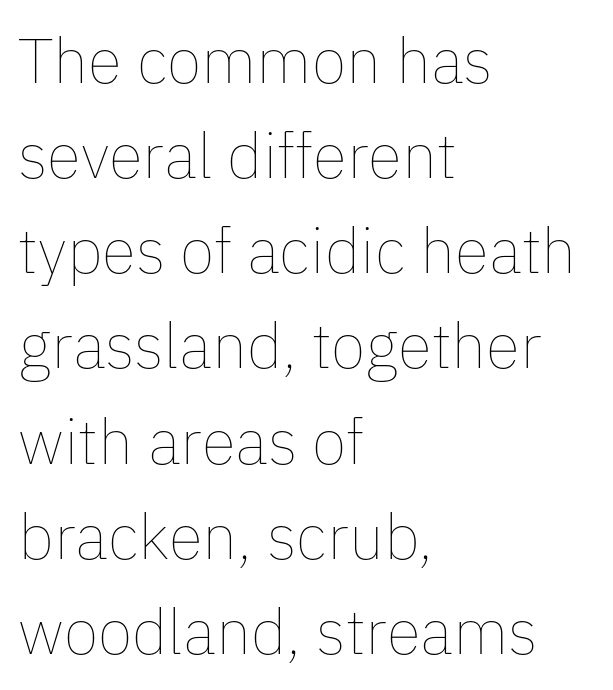
Q: Is the text bold? A: No.
Q: Is the text italic (slanted)? A: No, it is upright.
Q: Is the text underlined? A: No.
Q: How is the paragraph aligned? A: Left-aligned.
Q: Is the spacing between letters normal or unusually wide? A: Normal.
Q: Is the spacing between lines tight, normal or loose? A: Normal.
Q: Width (condensed, normal, or wide)? A: Normal.
Q: Stroke contrast? A: Low.
Q: x-height? A: Medium.
Q: Monospaced? A: No.
